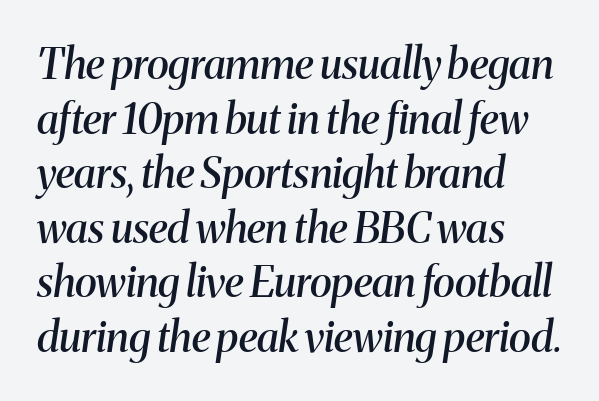
The face used here is seriffed, in the tradition of book romans. No extra tracking has been applied to these lines. Unmarked baselines from the first word to the last. These lines are rendered in a variable-pitch font.
